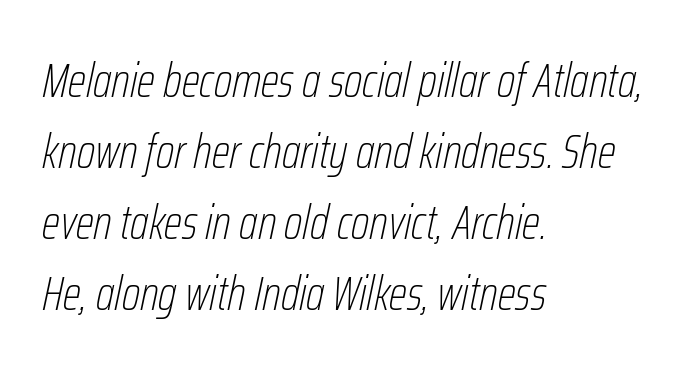
Is the type heavy? It reads as light-to-regular instead. A typesetter would call this proportional, since set widths differ per character. The rendering keeps characters at their native spacing. The space directly below the letters is spotless. Line beginnings align vertically; line endings do not.
